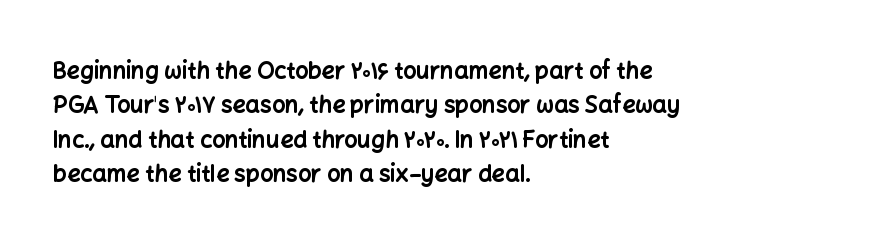
Is the letter spacing exaggerated? No — it looks like the ordinary default. Reading down the block, your eye returns to a fixed left position each line. Heavy-handed strokes throughout: this text is bold. Just letters on the line, the space beneath them empty. Baseline-to-baseline distance is the conventional proportion of letter height. A roman cut, with each character standing at attention.
